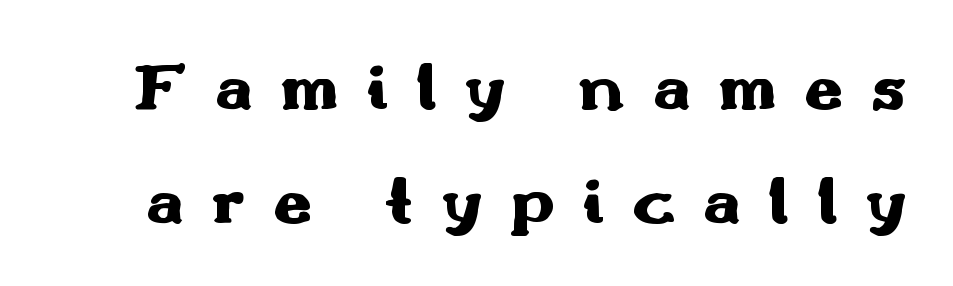
Q: Is the text bold? A: Yes.
Q: Is the text italic (slanted)? A: No, it is upright.
Q: Is the typeface a serif or a sans-serif typeface? A: Sans-serif.
Q: Is the text underlined? A: No.
Q: Is the spacing between letters normal or unusually wide? A: Unusually wide.
Q: Is the spacing between lines tight, normal or loose? A: Normal.
Q: Width (condensed, normal, or wide)? A: Wide.
Q: Stroke contrast? A: Medium.
Q: x-height? A: Small.
Q: Monospaced? A: No.
